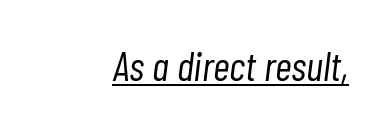
The image shows 41 px light, condensed type, italic (leaning right); set normal letter spacing, underlined; low stroke contrast and a medium x-height.
